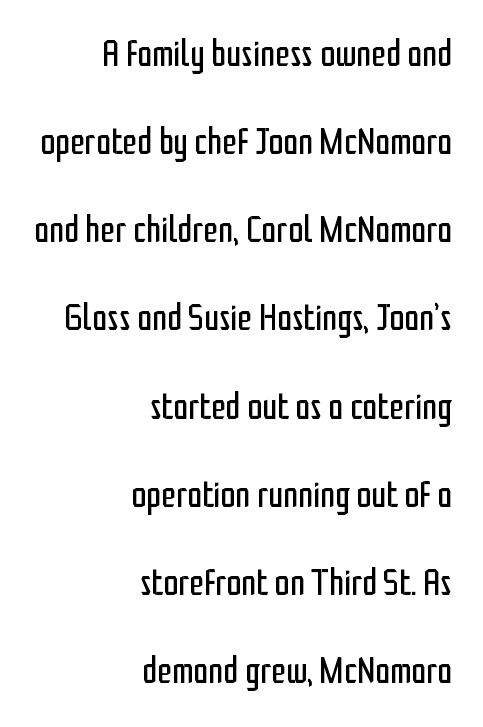
Q: Is the text bold? A: No.
Q: Is the text italic (slanted)? A: No, it is upright.
Q: Is the typeface a serif or a sans-serif typeface? A: Sans-serif.
Q: Is the text underlined? A: No.
Q: How is the paragraph aligned? A: Right-aligned.
Q: Is the spacing between letters normal or unusually wide? A: Normal.
Q: Is the spacing between lines tight, normal or loose? A: Loose.
Q: Width (condensed, normal, or wide)? A: Condensed.
Q: Stroke contrast? A: Low.
Q: x-height? A: Medium.
Q: Monospaced? A: No.
